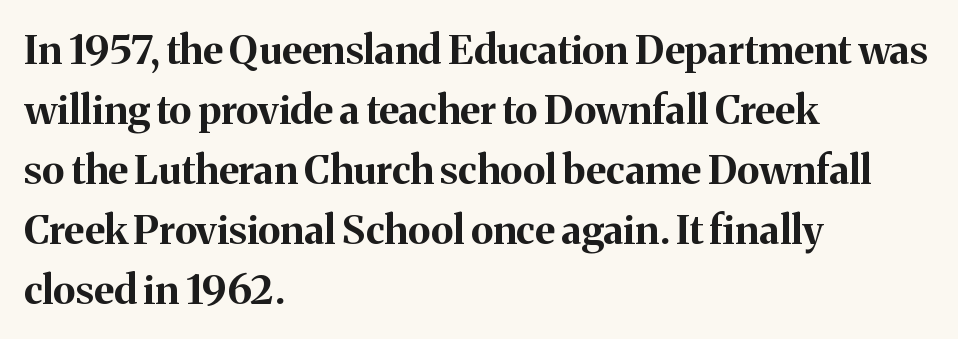
The image shows 40 px bold serif type, upright; set left-aligned, normal line spacing (1.5x), normal letter spacing, not underlined; medium stroke contrast and a medium x-height.
